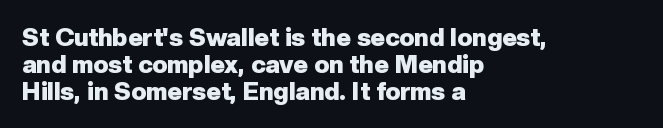
{"italic": "no", "bold": "yes", "underline": "no", "align": "left", "line_spacing": "tight", "line_spacing_ratio": 1.08, "letter_spacing": "normal", "letter_spacing_em": 0.0, "glyph_px": 25}
